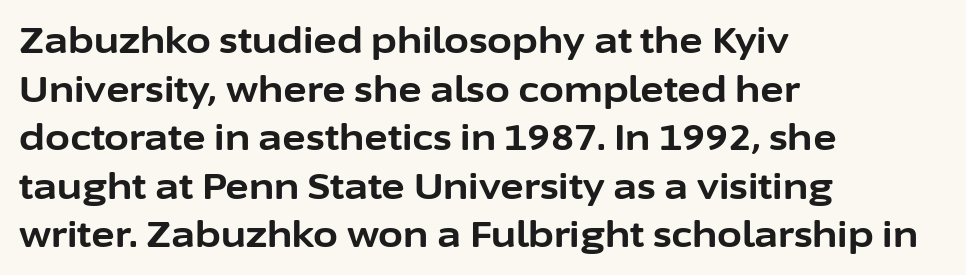
Q: Is the text bold? A: Yes.
Q: Is the text italic (slanted)? A: No, it is upright.
Q: Is the typeface a serif or a sans-serif typeface? A: Sans-serif.
Q: Is the text underlined? A: No.
Q: How is the paragraph aligned? A: Left-aligned.
Q: Is the spacing between letters normal or unusually wide? A: Normal.
Q: Is the spacing between lines tight, normal or loose? A: Normal.
Q: Width (condensed, normal, or wide)? A: Normal.
Q: Stroke contrast? A: Low.
Q: x-height? A: Medium.
Q: Monospaced? A: No.
